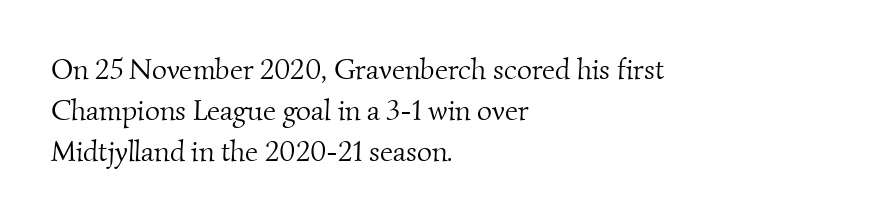
{"serif": "yes", "bold": "no", "weight": "light", "width": "normal", "stroke_contrast": "medium", "x_height": "small", "monospaced": "no", "underline": "no", "align": "left", "line_spacing": "normal", "line_spacing_ratio": 1.42, "letter_spacing": "normal", "letter_spacing_em": 0.0, "glyph_px": 29}
